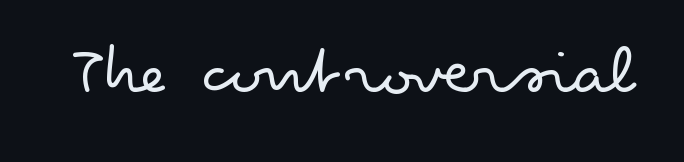
Q: Is the text bold? A: No.
Q: Is the text italic (slanted)? A: No, it is upright.
Q: Is the typeface a serif or a sans-serif typeface? A: Sans-serif.
Q: Is the text underlined? A: No.
Q: Is the spacing between letters normal or unusually wide? A: Normal.
Q: Width (condensed, normal, or wide)? A: Wide.
Q: Stroke contrast? A: Low.
Q: x-height? A: Small.
Q: Monospaced? A: No.
